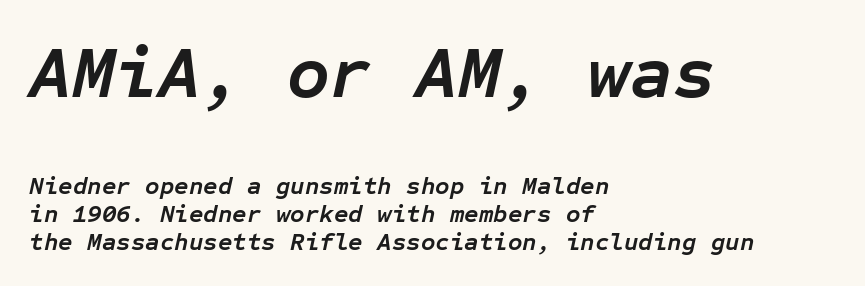
Q: Is the text bold? A: Yes.
Q: Is the text italic (slanted)? A: Yes, it leans right by about 12 degrees.
Q: Is the text underlined? A: No.
Q: How is the paragraph aligned? A: Left-aligned.
Q: Is the spacing between letters normal or unusually wide? A: Normal.
Q: Is the spacing between lines tight, normal or loose? A: Tight.
Q: Which block of text is set in a larger size, the first (top) or the second (bottom)? A: The first (top) one.
Q: Width (condensed, normal, or wide)? A: Normal.
Q: Stroke contrast? A: Low.
Q: x-height? A: Medium.
Q: Monospaced? A: Yes.
